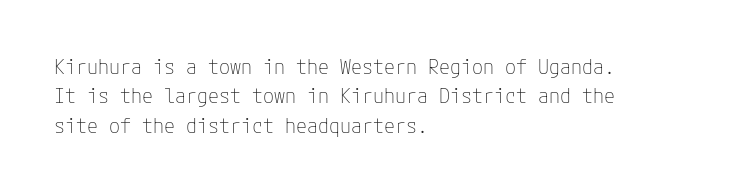
Look at the tracking — it's just the regular setting, nothing added. This sample keeps an unexceptional amount of space between lines. A typesetter would mark this as roman, not italic. Each row of text sits above clean, open space. Ink coverage per letter is moderate at most. This rendering uses left alignment, leaving the right contour irregular.
